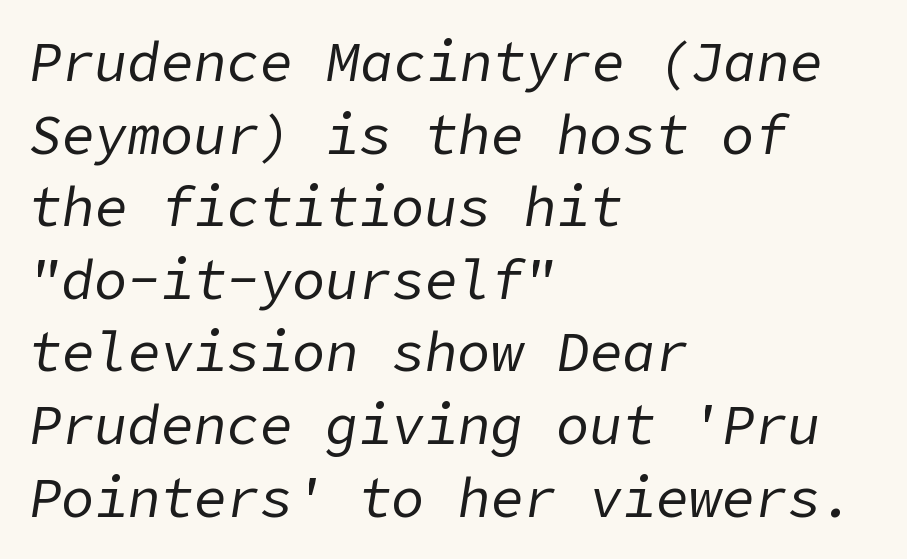
{"italic": "yes", "lean": "right", "slant_degrees": 9, "bold": "no", "weight": "regular", "width": "normal", "stroke_contrast": "low", "x_height": "medium", "underline": "no", "align": "left", "line_spacing": "normal", "line_spacing_ratio": 1.32, "letter_spacing": "normal", "letter_spacing_em": 0.0, "glyph_px": 55}
